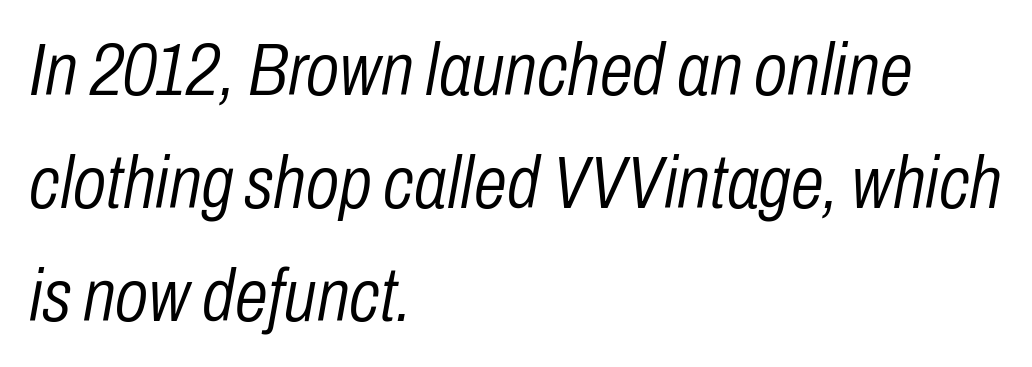
The rag falls on the right side of this text block. The axis of the letterforms is tilted away from vertical. Compared with a typical body face, this is equally light or lighter still. The gap between lines stays unmarked. This sample has the flowing, uneven cadence of proportional lettering.
